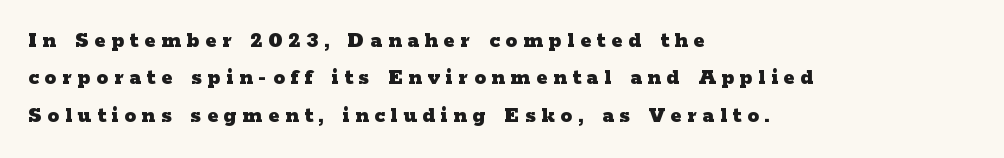
{"italic": "no", "bold": "yes", "underline": "no", "align": "left", "line_spacing": "normal", "line_spacing_ratio": 1.62, "letter_spacing": "wide", "letter_spacing_em": 0.26, "glyph_px": 23}
